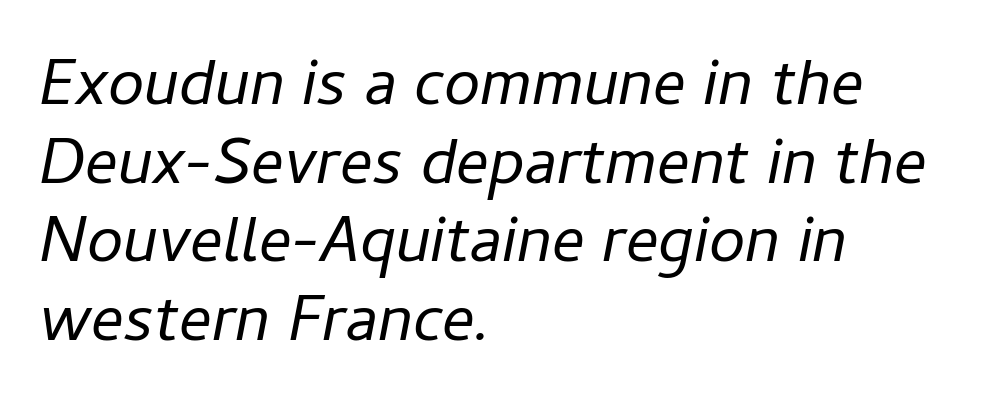
{"italic": "yes", "lean": "right", "slant_degrees": 11, "bold": "no", "weight": "regular", "width": "normal", "stroke_contrast": "low", "x_height": "medium", "monospaced": "no", "underline": "no", "align": "left", "line_spacing_ratio": 1.21, "letter_spacing": "normal", "letter_spacing_em": 0.0, "glyph_px": 65}
